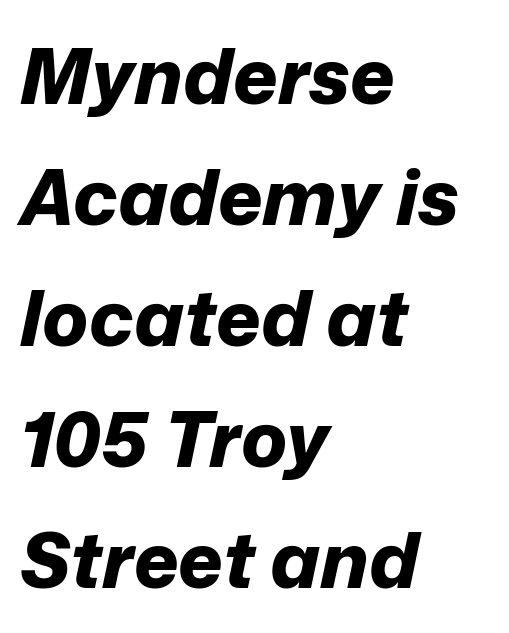
{"italic": "yes", "lean": "right", "slant_degrees": 12, "bold": "yes", "weight": "bold", "width": "normal", "stroke_contrast": "low", "x_height": "medium", "monospaced": "no", "underline": "no", "align": "left", "line_spacing": "normal", "line_spacing_ratio": 1.57, "letter_spacing": "normal", "letter_spacing_em": 0.0, "glyph_px": 77}
